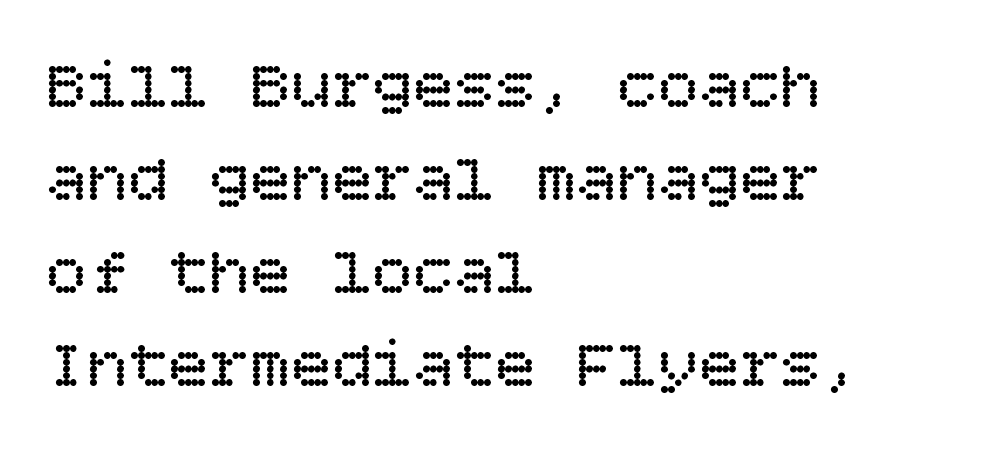
Q: Is the text bold? A: No.
Q: Is the text italic (slanted)? A: No, it is upright.
Q: Is the text underlined? A: No.
Q: How is the paragraph aligned? A: Left-aligned.
Q: Is the spacing between letters normal or unusually wide? A: Normal.
Q: Is the spacing between lines tight, normal or loose? A: Normal.
Q: Width (condensed, normal, or wide)? A: Normal.
Q: Stroke contrast? A: Low.
Q: x-height? A: Large.
